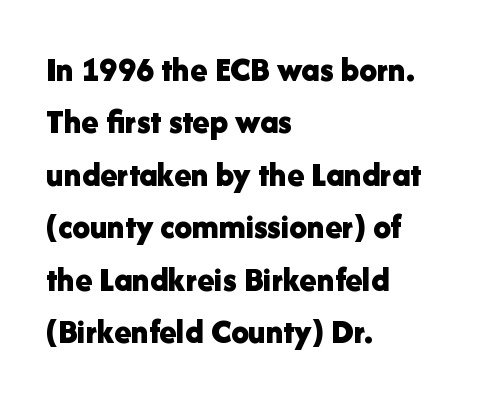
Q: Is the text bold? A: Yes.
Q: Is the text italic (slanted)? A: No, it is upright.
Q: Is the typeface a serif or a sans-serif typeface? A: Sans-serif.
Q: Is the text underlined? A: No.
Q: How is the paragraph aligned? A: Left-aligned.
Q: Is the spacing between letters normal or unusually wide? A: Normal.
Q: Is the spacing between lines tight, normal or loose? A: Normal.
Q: Width (condensed, normal, or wide)? A: Normal.
Q: Stroke contrast? A: Low.
Q: x-height? A: Medium.
Q: Monospaced? A: No.
